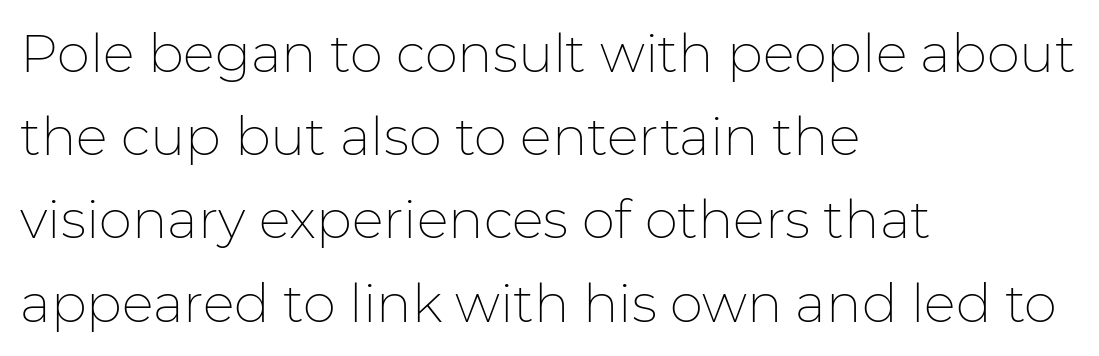
Regular leading. Descender tails drop into unmarked territory. The passage shown has conventional tracking throughout. The face used here is a sans, in the tradition of grotesques and geometrics.
